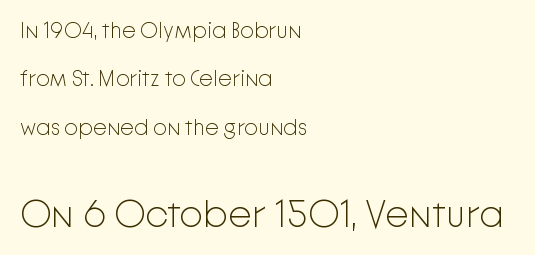
The image shows 38 px light sans-serif type, upright; set left-aligned, loose line spacing (2.2x), normal letter spacing, not underlined; the second (bottom) block is 1.73x larger; low stroke contrast and a medium x-height.
